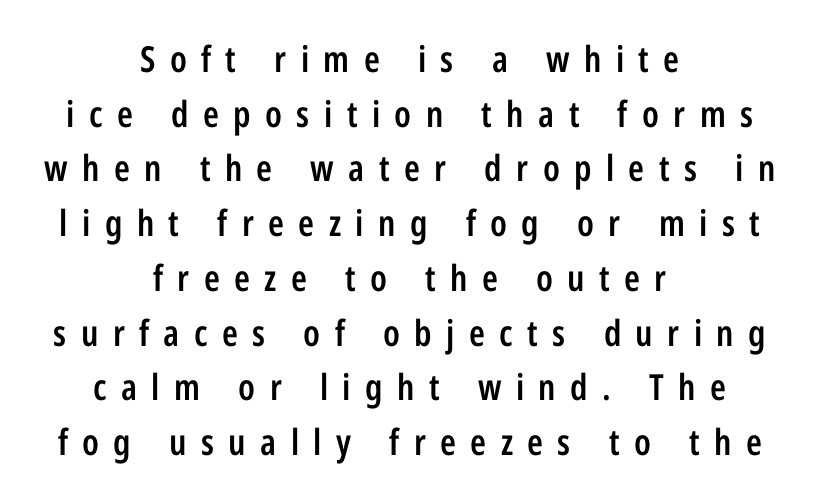
Q: Is the text bold? A: Semi-bold.
Q: Is the text italic (slanted)? A: No, it is upright.
Q: Is the typeface a serif or a sans-serif typeface? A: Sans-serif.
Q: Is the text underlined? A: No.
Q: How is the paragraph aligned? A: Centered.
Q: Is the spacing between letters normal or unusually wide? A: Unusually wide.
Q: Is the spacing between lines tight, normal or loose? A: Normal.
Q: Width (condensed, normal, or wide)? A: Condensed.
Q: Stroke contrast? A: Low.
Q: x-height? A: Medium.
Q: Monospaced? A: No.
